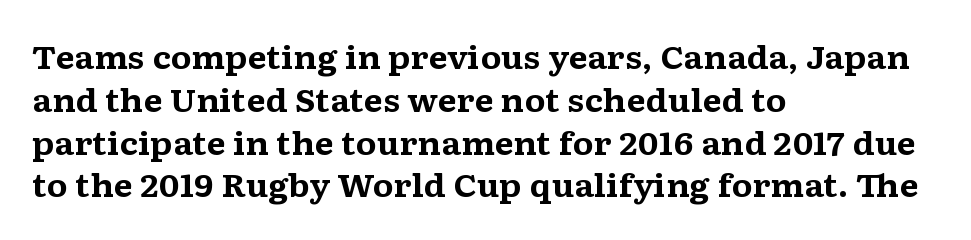
{"serif": "yes", "italic": "no", "bold": "yes", "weight": "bold", "width": "wide", "stroke_contrast": "medium", "x_height": "medium", "monospaced": "no", "underline": "no", "align": "left", "line_spacing": "normal", "line_spacing_ratio": 1.38, "letter_spacing": "normal", "letter_spacing_em": 0.0, "glyph_px": 31}
